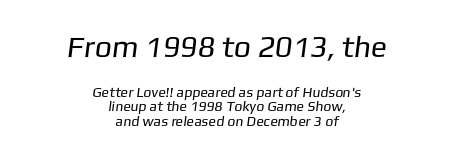
{"serif": "no", "bold": "no", "weight": "regular", "width": "normal", "stroke_contrast": "low", "x_height": "medium", "monospaced": "no", "underline": "no", "align": "center", "line_spacing": "tight", "line_spacing_ratio": 1.03, "letter_spacing": "normal", "letter_spacing_em": 0.0, "larger_block": "first", "size_ratio": 2.14, "glyph_px": 30}
